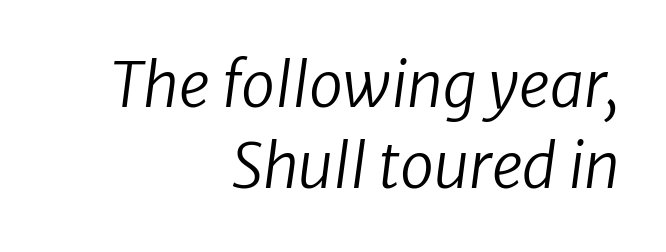
Q: Is the text bold? A: No.
Q: Is the typeface a serif or a sans-serif typeface? A: Sans-serif.
Q: Is the text underlined? A: No.
Q: How is the paragraph aligned? A: Right-aligned.
Q: Is the spacing between letters normal or unusually wide? A: Normal.
Q: Is the spacing between lines tight, normal or loose? A: Normal.
Q: Width (condensed, normal, or wide)? A: Normal.
Q: Stroke contrast? A: Low.
Q: x-height? A: Medium.
Q: Monospaced? A: No.
